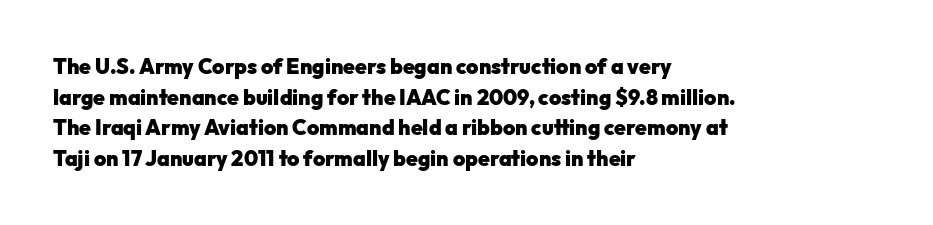
Glyph-to-glyph distance matches everyday printed text. If you drew a line through each stem, it would be perfectly vertical. Horizontal bands of white between lines are of average thickness. Type without underlining. The glyphs have the mass of a bold cut.
